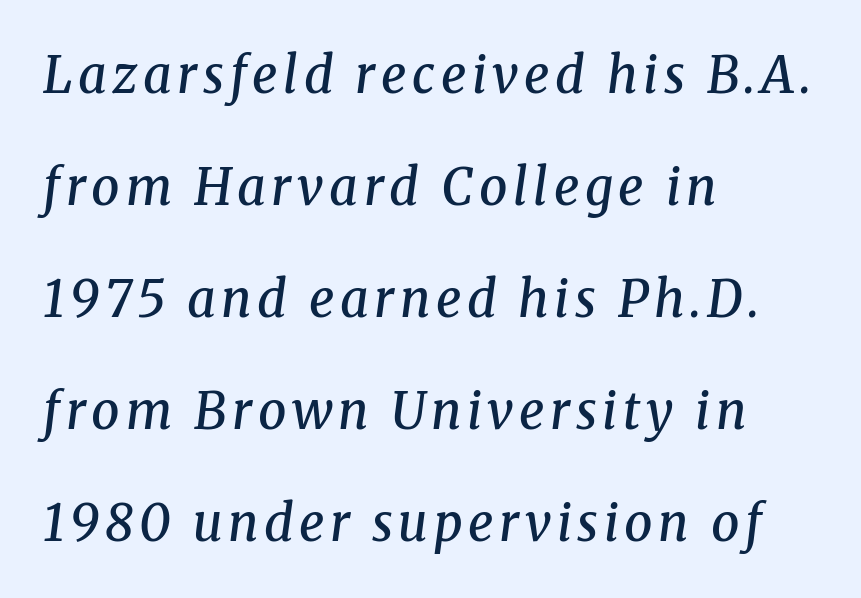
The specimen reads as italic at a glance. Quick note: interline space is abundant. The foot of each line stays bare and open. The sample has been set in demibold, a notch under bold.
